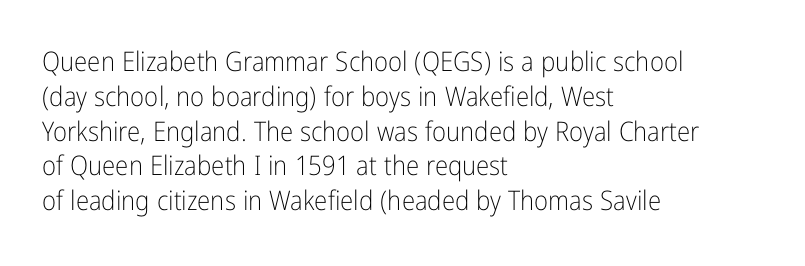
Q: Is the text bold? A: No.
Q: Is the text italic (slanted)? A: No, it is upright.
Q: Is the text underlined? A: No.
Q: How is the paragraph aligned? A: Left-aligned.
Q: Is the spacing between letters normal or unusually wide? A: Normal.
Q: Is the spacing between lines tight, normal or loose? A: Normal.
